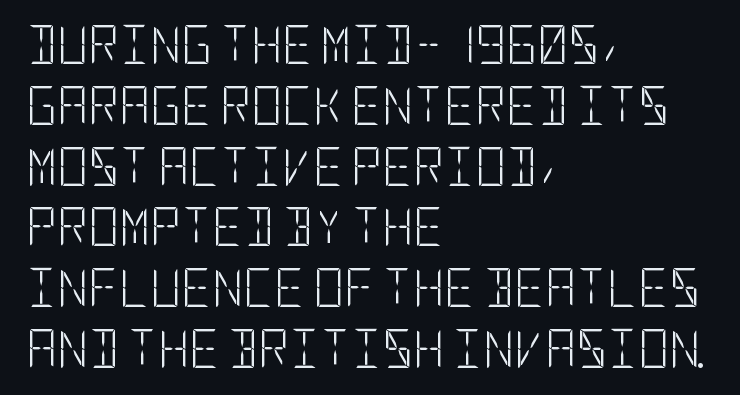
The image shows 38 px light, condensed sans-serif type, upright; set left-aligned, normal line spacing (1.6x), normal letter spacing, not underlined; low stroke contrast and a large x-height.
